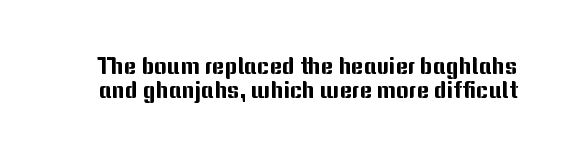
{"italic": "no", "underline": "no", "line_spacing": "tight", "line_spacing_ratio": 1.0, "letter_spacing": "normal", "letter_spacing_em": 0.0, "glyph_px": 24}
